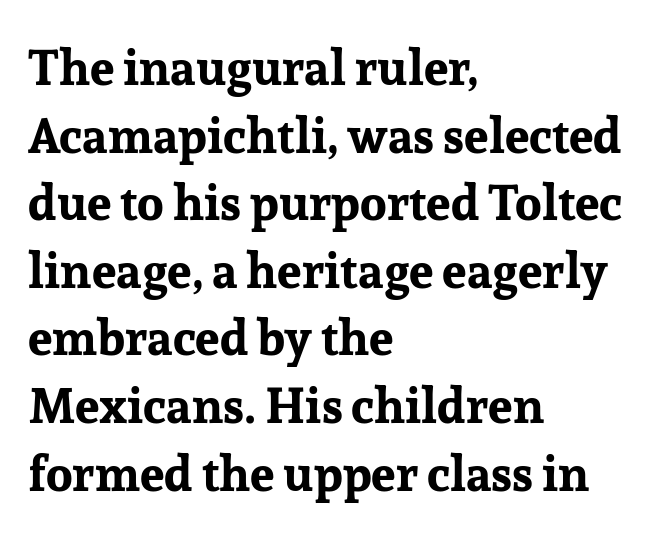
Q: Is the text bold? A: Yes.
Q: Is the text italic (slanted)? A: No, it is upright.
Q: Is the typeface a serif or a sans-serif typeface? A: Serif.
Q: Is the text underlined? A: No.
Q: How is the paragraph aligned? A: Left-aligned.
Q: Is the spacing between letters normal or unusually wide? A: Normal.
Q: Is the spacing between lines tight, normal or loose? A: Normal.
Q: Width (condensed, normal, or wide)? A: Normal.
Q: Stroke contrast? A: Low.
Q: x-height? A: Medium.
Q: Monospaced? A: No.
